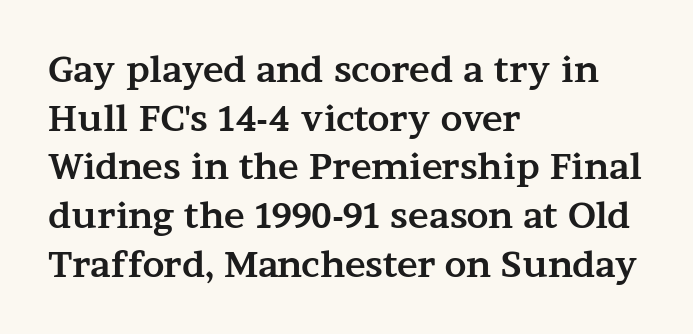
Q: Is the text bold? A: Yes.
Q: Is the text italic (slanted)? A: No, it is upright.
Q: Is the typeface a serif or a sans-serif typeface? A: Serif.
Q: Is the text underlined? A: No.
Q: How is the paragraph aligned? A: Left-aligned.
Q: Is the spacing between letters normal or unusually wide? A: Normal.
Q: Is the spacing between lines tight, normal or loose? A: Normal.
Q: Width (condensed, normal, or wide)? A: Wide.
Q: Stroke contrast? A: Medium.
Q: x-height? A: Medium.
Q: Monospaced? A: No.
